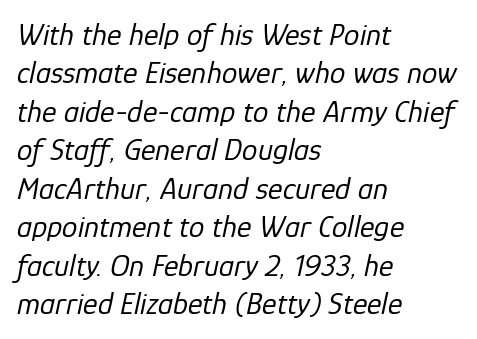
The image shows 31 px regular-weight type, italic (leaning right); set left-aligned, line spacing 1.24x, normal letter spacing, not underlined; low stroke contrast and a medium x-height.
